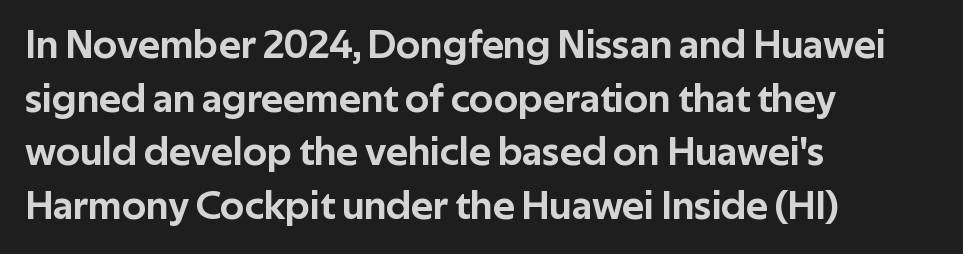
The letters advance in unequal steps, a hallmark of proportional type. The lines in this sample share a left origin and differ only in where they stop. Vertical strokes here are truly vertical. The lines sit at an ordinary, default distance from one another.
